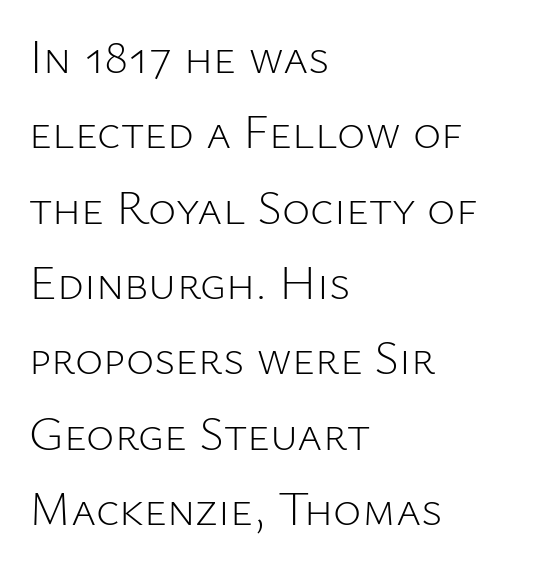
{"serif": "no", "italic": "no", "bold": "no", "weight": "light", "width": "normal", "stroke_contrast": "low", "x_height": "medium", "monospaced": "no", "underline": "no", "align": "left", "line_spacing": "normal", "line_spacing_ratio": 1.57, "letter_spacing": "normal", "letter_spacing_em": 0.0, "glyph_px": 48}
